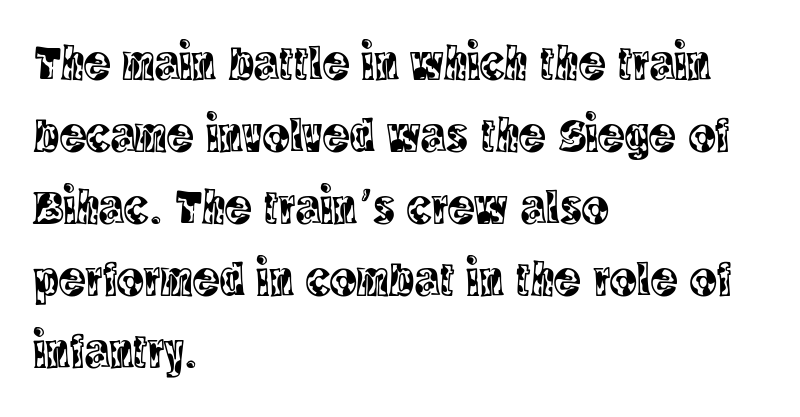
The image shows 50 px condensed serif type, upright; set left-aligned, normal line spacing (1.44x), normal letter spacing, not underlined; a large x-height.
